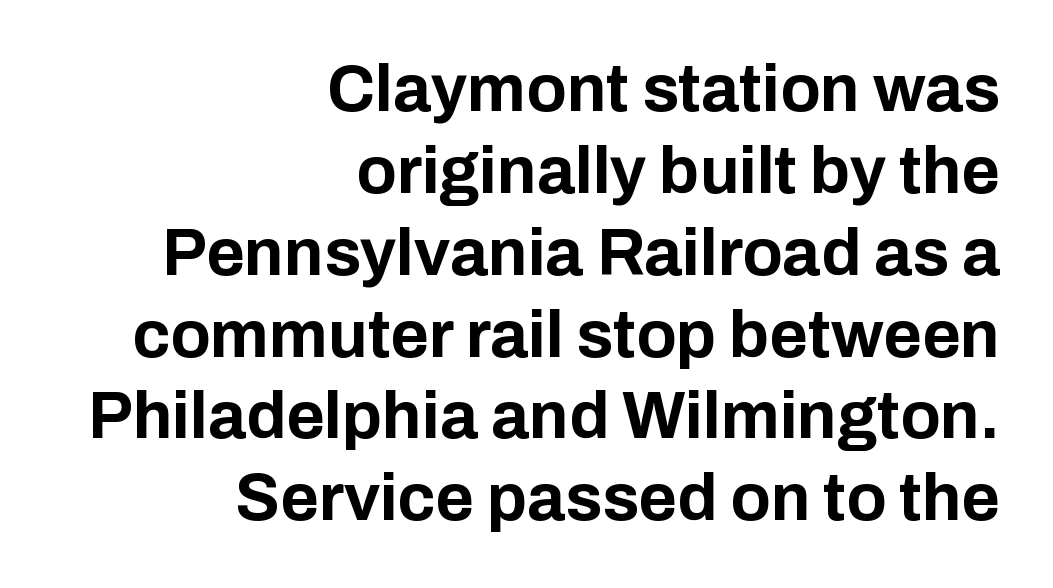
The line texture is even and compact thanks to regular tracking. The passage shown is typed in a proportional face where columns would drift. I'd call this a sans setting — the letters go barefoot. Every letter is thick-stroked: bold, no question.
